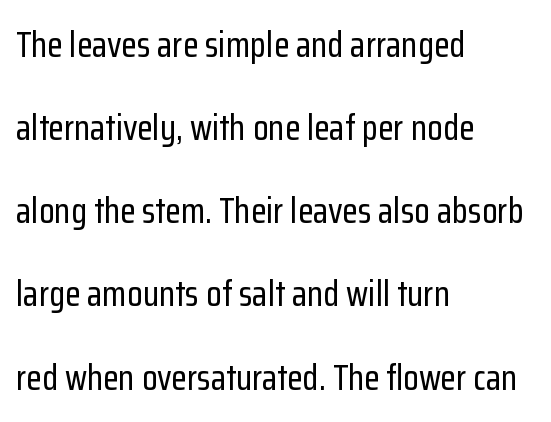
The letters carry no serifs — their stems end cleanly without finishing strokes. This is the regular roman posture of the typeface. Spacing verdict: proportional, widths tailored to each character. Regarding leading, the lines here are spaced well apart. Bare-footed words on every line.
